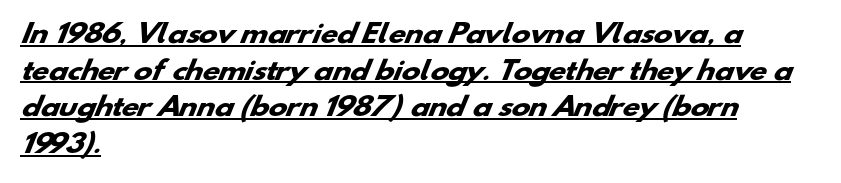
The image shows 25 px bold type; set left-aligned, normal line spacing (1.47x), normal letter spacing, underlined.
